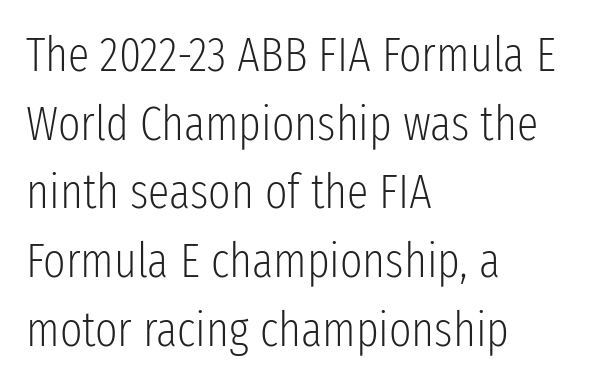
The image shows 48 px light, condensed sans-serif type, upright; set left-aligned, normal line spacing (1.43x), normal letter spacing, not underlined; low stroke contrast and a medium x-height.
